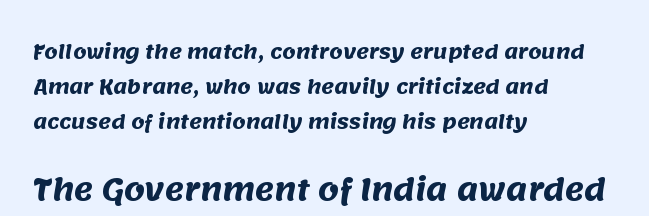
Q: Is the text bold? A: Yes.
Q: Is the typeface a serif or a sans-serif typeface? A: Sans-serif.
Q: Is the text underlined? A: No.
Q: How is the paragraph aligned? A: Left-aligned.
Q: Is the spacing between letters normal or unusually wide? A: Normal.
Q: Which block of text is set in a larger size, the first (top) or the second (bottom)? A: The second (bottom) one.
Q: Width (condensed, normal, or wide)? A: Normal.
Q: Stroke contrast? A: Medium.
Q: x-height? A: Large.
Q: Monospaced? A: No.
